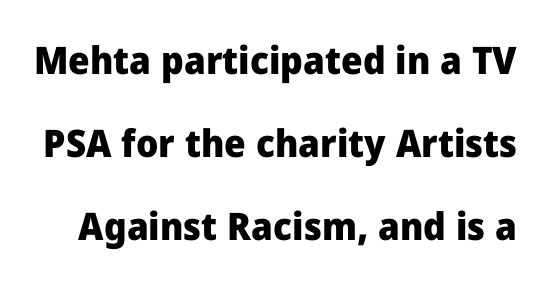
Is the letter spacing exaggerated? No — it looks like the ordinary default. Loosely led — the rows are spread out. Look at the bottom of the vertical strokes: they stop flat, with no serifs. The specimen omits any rule beneath the text block's lines. Designer's note — italics off, roman on.
